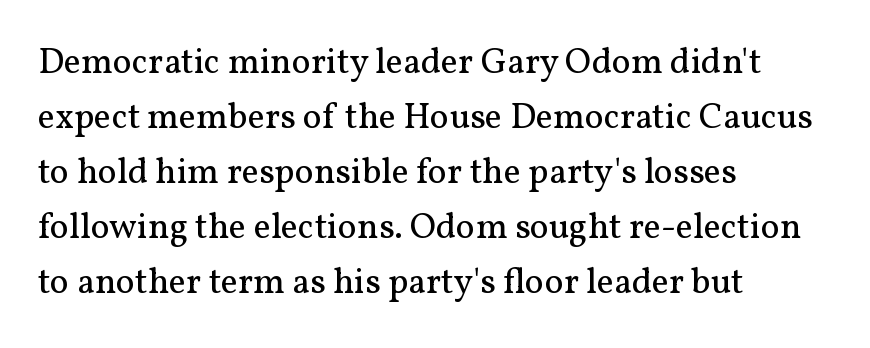
{"serif": "yes", "italic": "no", "bold": "no", "weight": "regular", "width": "normal", "stroke_contrast": "medium", "x_height": "medium", "monospaced": "no", "underline": "no", "align": "left", "line_spacing": "normal", "line_spacing_ratio": 1.53, "letter_spacing": "normal", "letter_spacing_em": 0.0, "glyph_px": 36}
